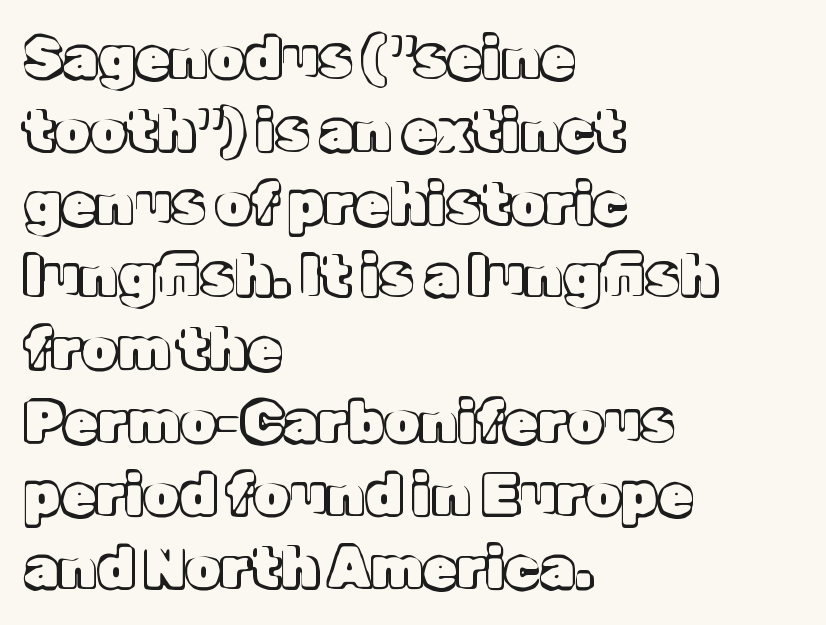
The image shows 56 px text type, upright; set left-aligned, normal line spacing (1.3x), normal letter spacing, not underlined; a medium x-height.
